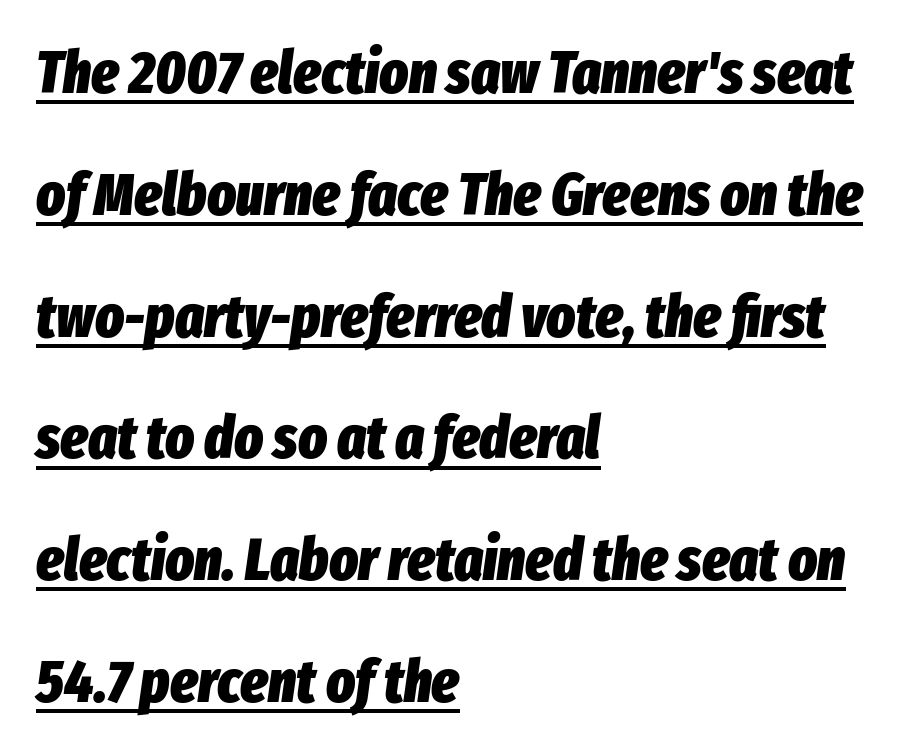
The image shows 60 px heavy, condensed type, italic (leaning right); set left-aligned, loose line spacing (2.03x), normal letter spacing, underlined; low stroke contrast and a medium x-height.
